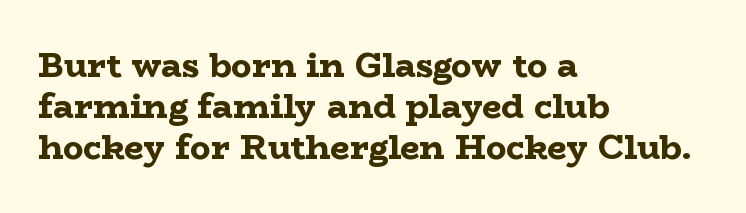
{"serif": "yes", "italic": "no", "bold": "yes", "weight": "bold", "width": "wide", "stroke_contrast": "low", "x_height": "medium", "monospaced": "no", "underline": "no", "align": "left", "line_spacing_ratio": 1.21, "letter_spacing": "normal", "letter_spacing_em": 0.0, "glyph_px": 34}
